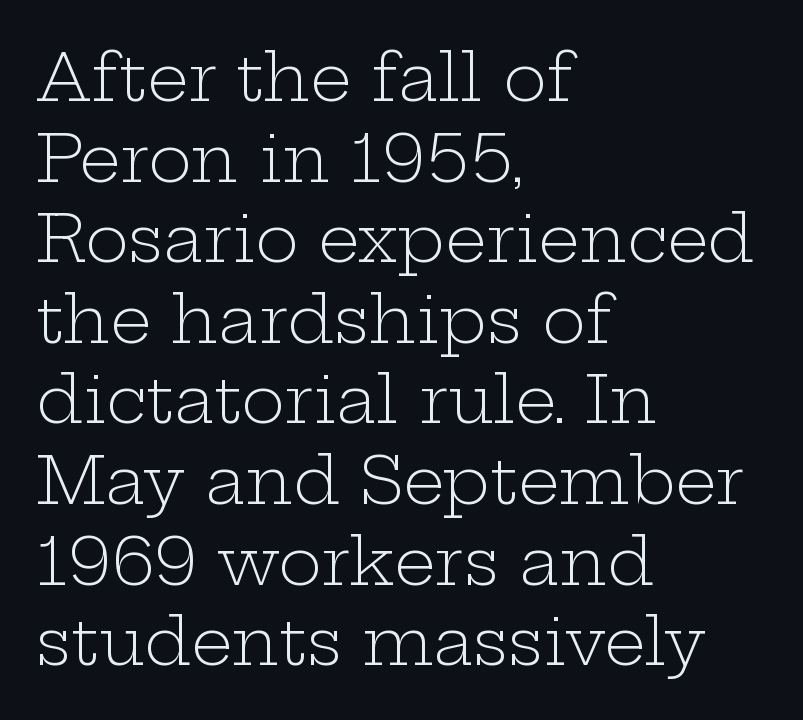
Q: Is the text bold? A: No.
Q: Is the text italic (slanted)? A: No, it is upright.
Q: Is the typeface a serif or a sans-serif typeface? A: Serif.
Q: Is the text underlined? A: No.
Q: How is the paragraph aligned? A: Left-aligned.
Q: Is the spacing between letters normal or unusually wide? A: Normal.
Q: Width (condensed, normal, or wide)? A: Wide.
Q: Stroke contrast? A: Low.
Q: x-height? A: Medium.
Q: Monospaced? A: No.
